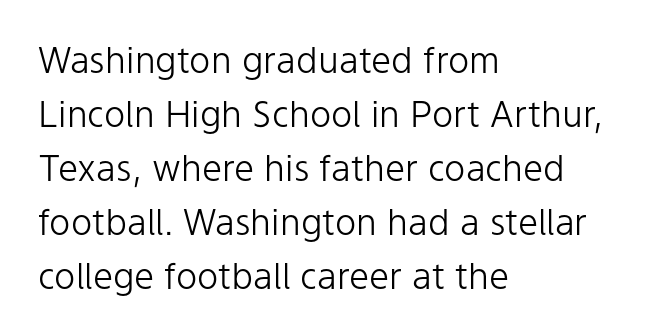
{"serif": "no", "italic": "no", "bold": "no", "weight": "light", "width": "normal", "stroke_contrast": "low", "x_height": "medium", "monospaced": "no", "underline": "no", "align": "left", "line_spacing": "normal", "line_spacing_ratio": 1.5, "letter_spacing": "normal", "letter_spacing_em": 0.0, "glyph_px": 36}
